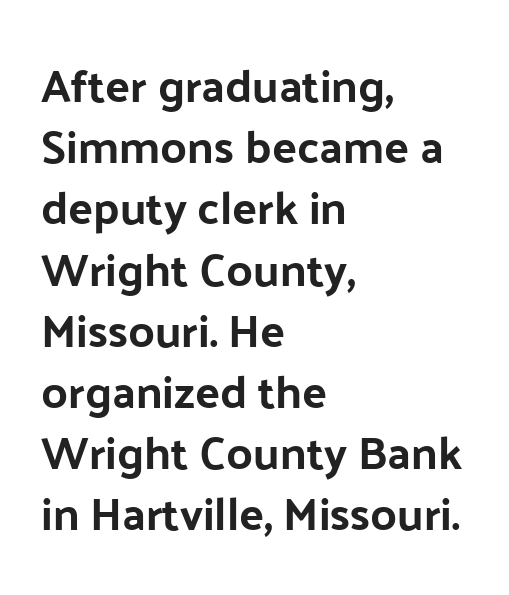
Q: Is the text bold? A: Yes.
Q: Is the text italic (slanted)? A: No, it is upright.
Q: Is the typeface a serif or a sans-serif typeface? A: Sans-serif.
Q: Is the text underlined? A: No.
Q: How is the paragraph aligned? A: Left-aligned.
Q: Is the spacing between letters normal or unusually wide? A: Normal.
Q: Is the spacing between lines tight, normal or loose? A: Normal.
Q: Width (condensed, normal, or wide)? A: Normal.
Q: Stroke contrast? A: Low.
Q: x-height? A: Medium.
Q: Monospaced? A: No.
